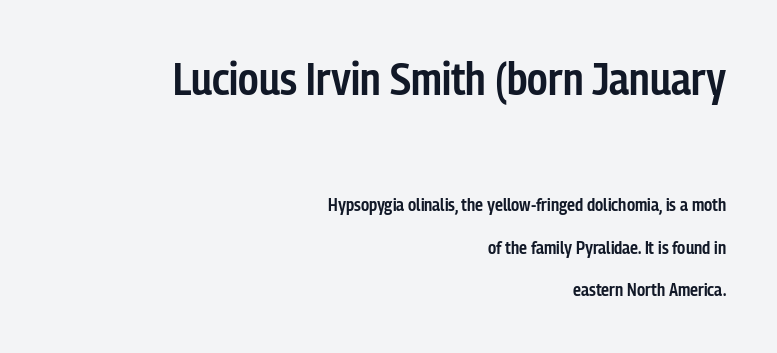
Is this a fixed-width face? No — the glyphs have proportional, varying widths. Note: larger setting up top, smaller setting below. The block of text is sparse from top to bottom, with ample space between rows. The passage shown has conventional tracking throughout. Each letter's strokes conclude bluntly, with no projecting serifs. The ragged edge is on the left, which tells us the setting is flush right.
